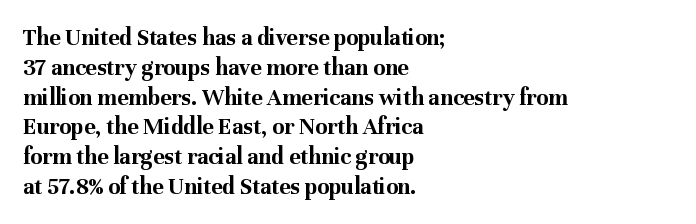
Q: Is the text bold? A: Yes.
Q: Is the text italic (slanted)? A: No, it is upright.
Q: Is the text underlined? A: No.
Q: How is the paragraph aligned? A: Left-aligned.
Q: Is the spacing between letters normal or unusually wide? A: Normal.
